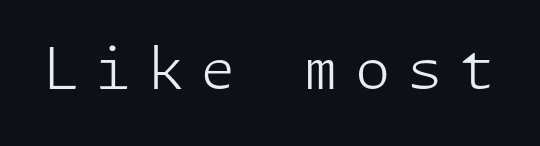
The image shows 57 px light sans-serif type, upright; set unusually wide letter spacing (+0.29 em), not underlined; low stroke contrast and a medium x-height.
